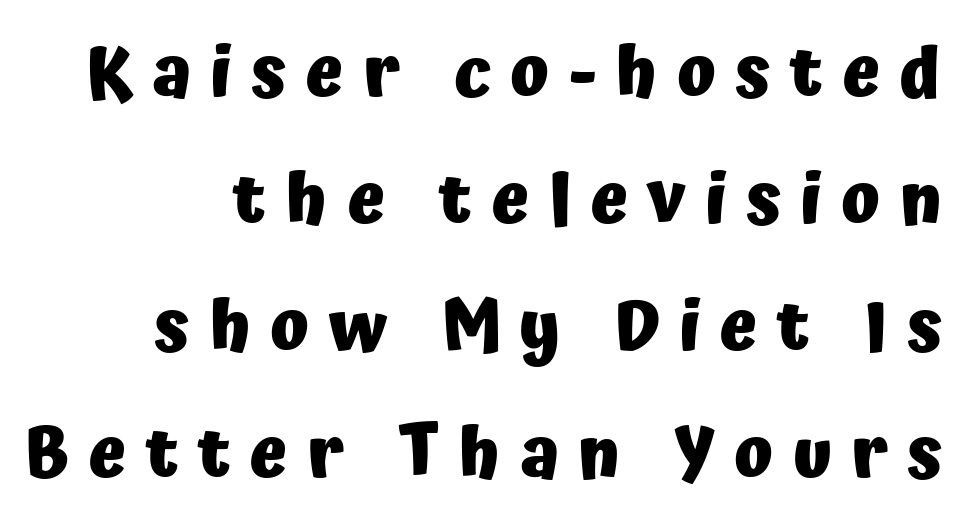
Q: Is the text bold? A: Yes.
Q: Is the text italic (slanted)? A: No, it is upright.
Q: Is the typeface a serif or a sans-serif typeface? A: Sans-serif.
Q: Is the text underlined? A: No.
Q: How is the paragraph aligned? A: Right-aligned.
Q: Is the spacing between letters normal or unusually wide? A: Unusually wide.
Q: Width (condensed, normal, or wide)? A: Normal.
Q: Stroke contrast? A: Low.
Q: x-height? A: Medium.
Q: Monospaced? A: No.
